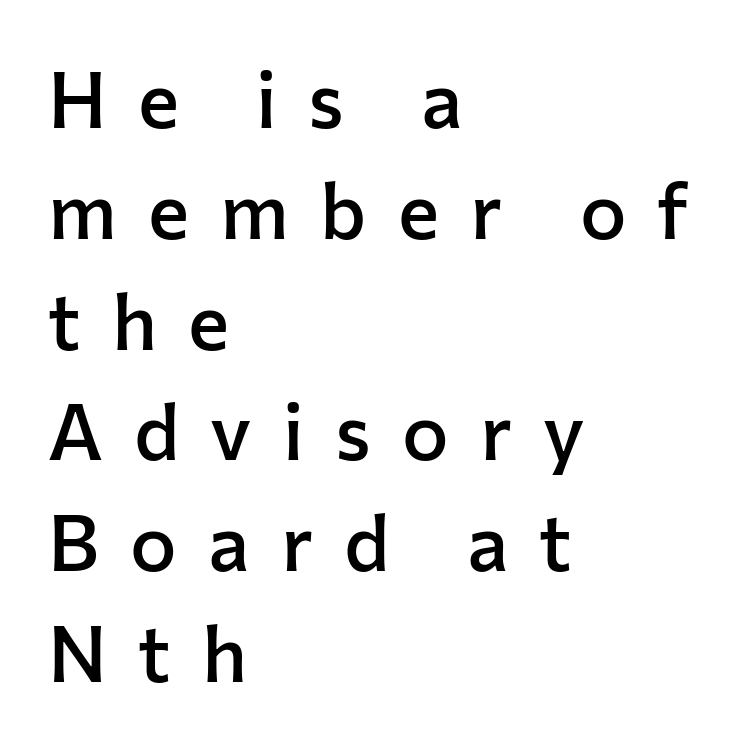
Interline gaps are of average width in this sample. Display-style spreading of the glyphs; the letterfit is very open. Honestly, there is no underline to notice here at all. Weight: semibold (demi).
